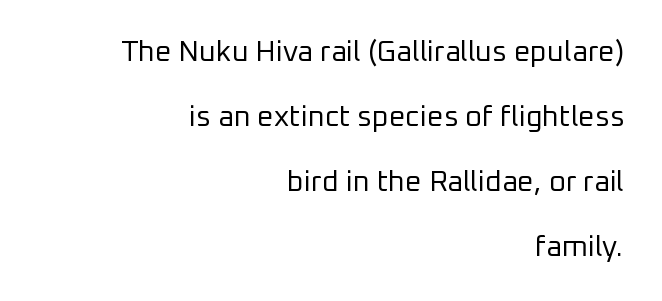
The image shows 29 px regular-weight sans-serif type, upright; set right-aligned, loose line spacing (2.24x), normal letter spacing, not underlined; low stroke contrast and a medium x-height.
